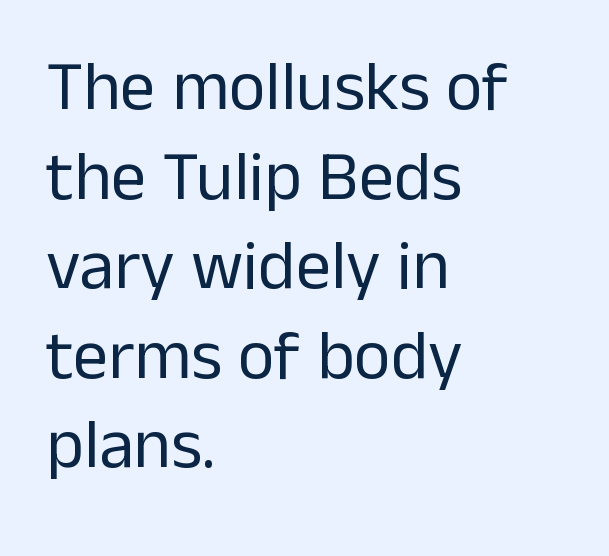
This sample has the flowing, uneven cadence of proportional lettering. In terms of letterform style, serifs are entirely absent. Compared with a typical body face, this is equally light or lighter still. The foot of each line stays bare and open. Left-aligned paragraph, ragged on the right.
